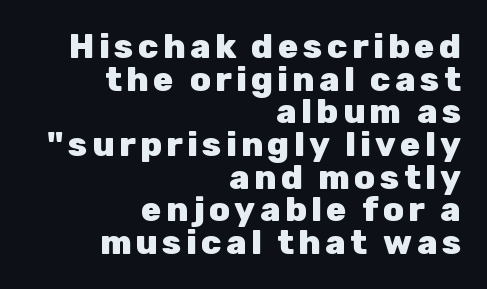
Typesetter's note: full bold, strokes at maximum text heaviness. Is this a fixed-width face? No — the glyphs have proportional, varying widths. The compositor pushed each line to the right boundary. Words float on clear page, feet unadorned. The space between consecutive lines is stingy.
